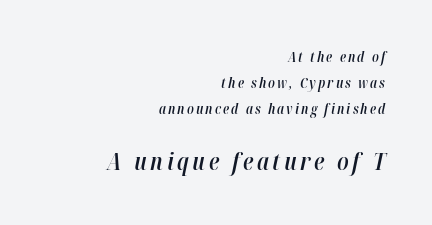
Q: Is the text bold? A: Semi-bold.
Q: Is the text italic (slanted)? A: Yes, it leans right by about 12 degrees.
Q: Is the text underlined? A: No.
Q: How is the paragraph aligned? A: Right-aligned.
Q: Which block of text is set in a larger size, the first (top) or the second (bottom)? A: The second (bottom) one.
